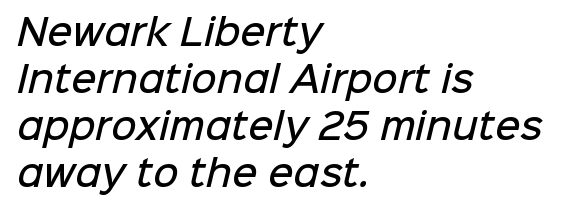
Q: Is the text bold? A: Semi-bold.
Q: Is the typeface a serif or a sans-serif typeface? A: Sans-serif.
Q: Is the text underlined? A: No.
Q: How is the paragraph aligned? A: Left-aligned.
Q: Is the spacing between letters normal or unusually wide? A: Normal.
Q: Is the spacing between lines tight, normal or loose? A: Normal.
Q: Width (condensed, normal, or wide)? A: Normal.
Q: Stroke contrast? A: Low.
Q: x-height? A: Medium.
Q: Monospaced? A: No.
